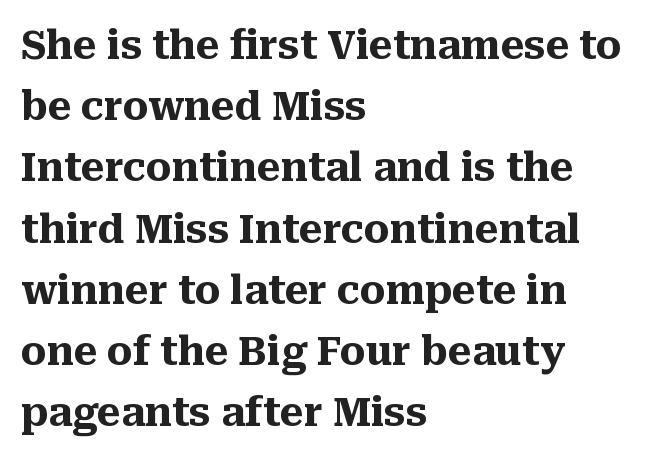
The image shows 40 px heavy serif type, upright; set left-aligned, normal line spacing (1.53x), normal letter spacing, not underlined; medium stroke contrast and a medium x-height.
